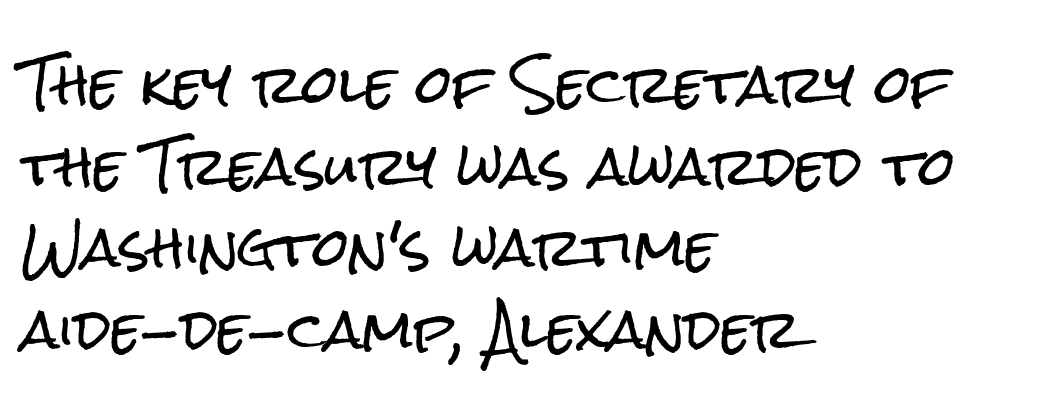
{"serif": "no", "italic": "no", "width": "condensed", "stroke_contrast": "low", "x_height": "medium", "monospaced": "no", "underline": "no", "align": "left", "line_spacing": "normal", "line_spacing_ratio": 1.57, "letter_spacing": "normal", "letter_spacing_em": 0.0, "glyph_px": 52}
